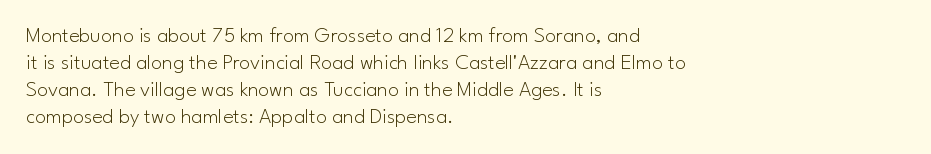
Q: Is the text bold? A: No.
Q: Is the text italic (slanted)? A: No, it is upright.
Q: Is the text underlined? A: No.
Q: How is the paragraph aligned? A: Left-aligned.
Q: Is the spacing between letters normal or unusually wide? A: Normal.
